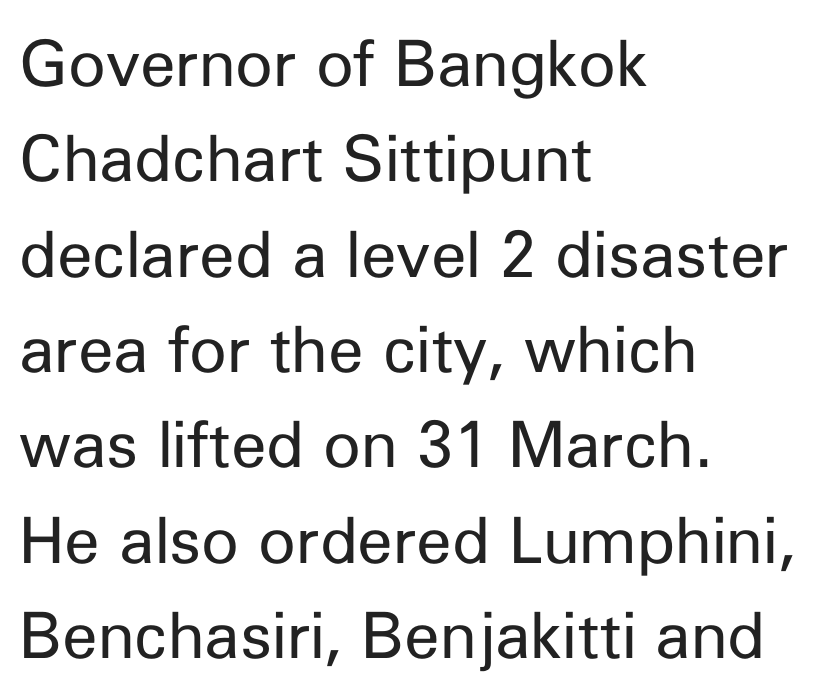
The image shows 64 px regular-weight sans-serif type, upright; set left-aligned, normal line spacing (1.49x), normal letter spacing, not underlined; low stroke contrast and a medium x-height.
